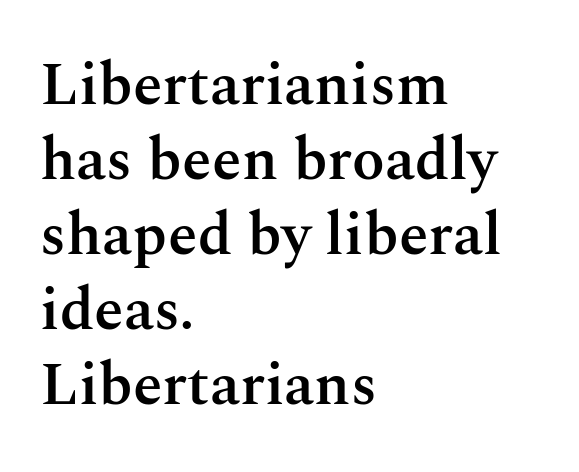
The image shows 60 px semibold serif type, upright; set left-aligned, normal line spacing (1.25x), normal letter spacing, not underlined; medium stroke contrast and a medium x-height.
